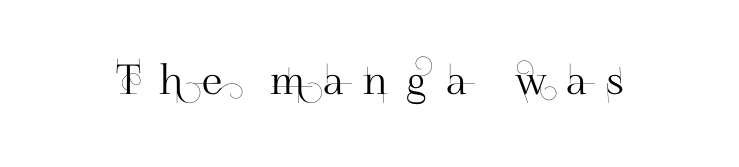
{"serif": "no", "italic": "no", "width": "normal", "stroke_contrast": "high", "x_height": "small", "monospaced": "no", "underline": "no", "letter_spacing": "wide", "letter_spacing_em": 0.46, "glyph_px": 41}
